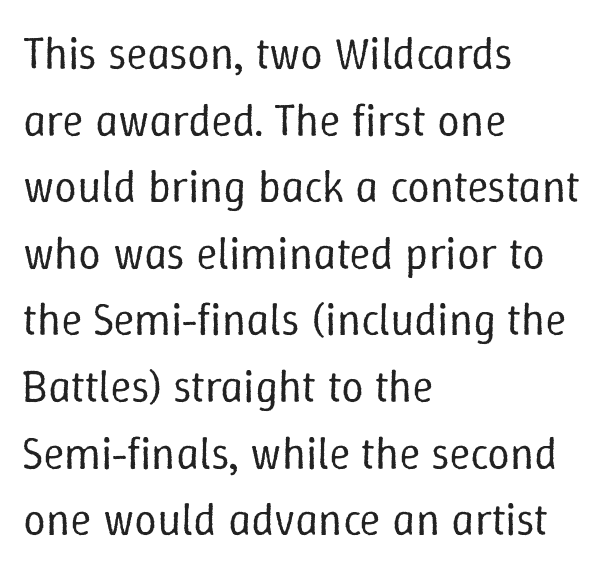
The image shows 45 px regular-weight type, upright; set left-aligned, normal line spacing (1.48x), normal letter spacing, not underlined; low stroke contrast and a medium x-height.
